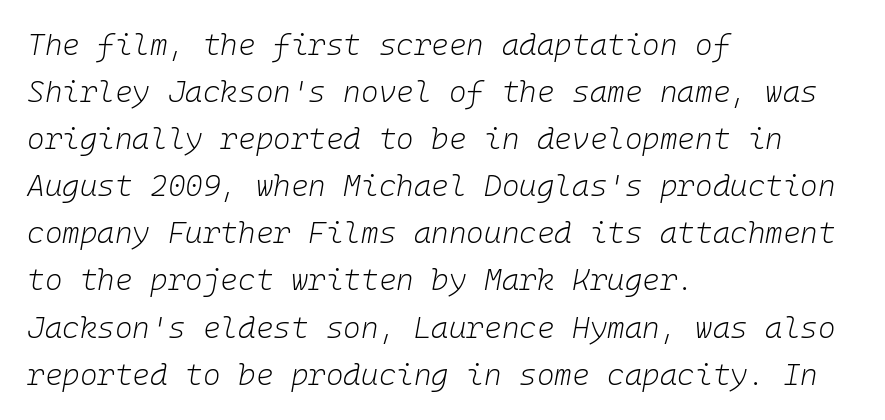
Is the block centered? No — it sits flush against the left margin. A bare baseline throughout the passage. You can tell it's italic because the verticals aren't actually vertical. Vertical stems look standard width or narrower in stroke. The type is set solid horizontally, with unmodified tracking. The leading is moderate, giving the passage an even texture.
